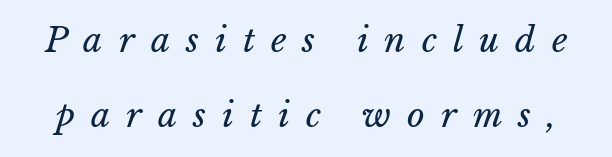
In terms of posture, this sample is oblique. The rendering uses natural spacing where letterforms have individual widths. The strokes are not fattened; the text isn't bold. Characters follow at a spacing far wider than the type designer built in. Clear beneath every line of the passage. The designer dialed line spacing up above the default.
